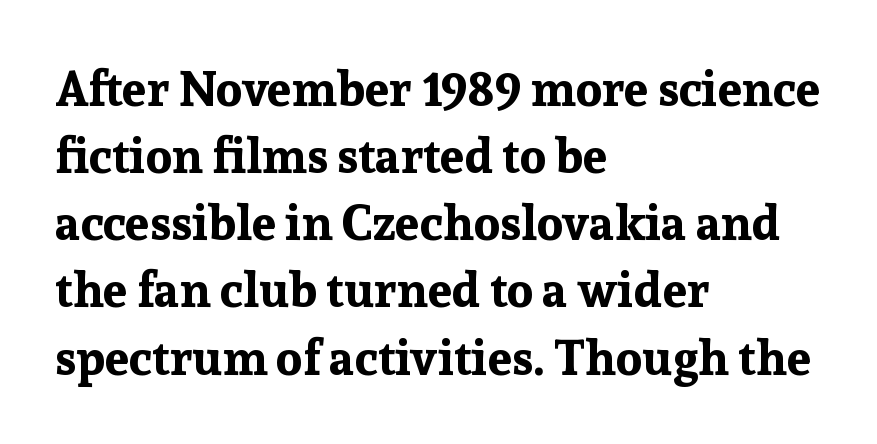
Q: Is the text bold? A: Yes.
Q: Is the text italic (slanted)? A: No, it is upright.
Q: Is the typeface a serif or a sans-serif typeface? A: Serif.
Q: Is the text underlined? A: No.
Q: How is the paragraph aligned? A: Left-aligned.
Q: Is the spacing between letters normal or unusually wide? A: Normal.
Q: Is the spacing between lines tight, normal or loose? A: Normal.
Q: Width (condensed, normal, or wide)? A: Normal.
Q: Stroke contrast? A: Low.
Q: x-height? A: Medium.
Q: Monospaced? A: No.
